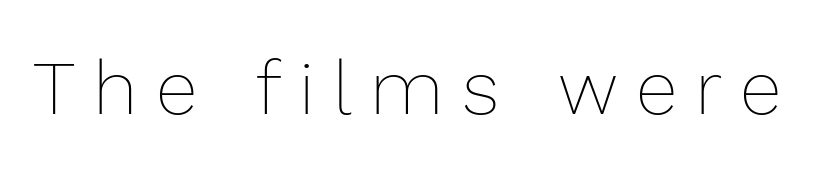
These lines are rendered in a variable-pitch font. The lettering holds an erect, upright posture throughout. Each stroke keeps to a modest, everyday thickness or less. Characters follow at a spacing far wider than the type designer built in. Quick note: underline off.
